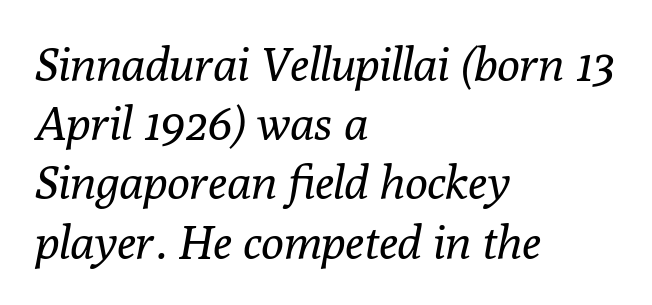
The image shows 47 px regular-weight serif type, italic (leaning right); set left-aligned, normal line spacing (1.26x), normal letter spacing, not underlined; low stroke contrast and a medium x-height.
